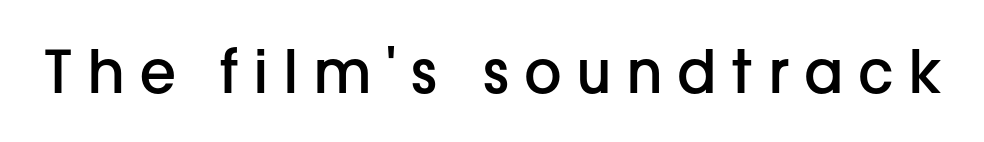
Short note: letters widely spaced. Its strokes are somewhat broadened, the hallmark of semibold type. Tall strokes in this sample are plumb rather than angled. The strip under each line holds only bare page. Type style note: lacks serifs. Is this a fixed-width face? No — the glyphs have proportional, varying widths.
